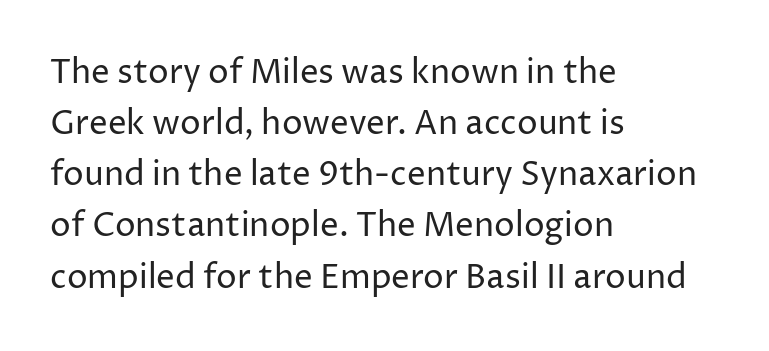
The image shows 33 px regular-weight sans-serif type, upright; set left-aligned, normal line spacing (1.55x), normal letter spacing, not underlined; low stroke contrast and a medium x-height.
